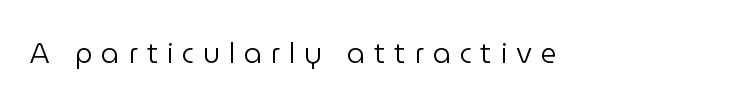
The image shows 28 px regular-weight sans-serif type, upright; set unusually wide letter spacing (+0.32 em), not underlined; low stroke contrast and a medium x-height.
